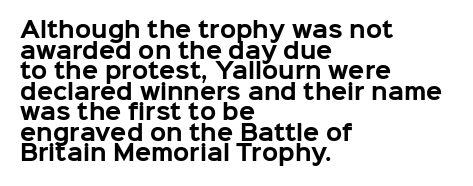
Tracking here is standard; glyphs follow each other at the usual distance. Line starts are locked; line ends wander. Weight: bold. Tightly led — the rows are bunched.
